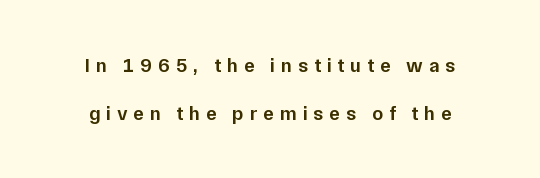
The image shows 20 px text type, upright; set loose line spacing (2.38x), unusually wide letter spacing (+0.29 em), not underlined.
